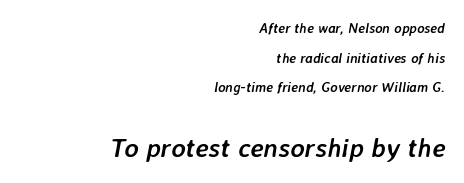
Q: Is the text bold? A: Yes.
Q: Is the text italic (slanted)? A: Yes, it leans right by about 7 degrees.
Q: Is the text underlined? A: No.
Q: How is the paragraph aligned? A: Right-aligned.
Q: Is the spacing between letters normal or unusually wide? A: Normal.
Q: Is the spacing between lines tight, normal or loose? A: Loose.
Q: Which block of text is set in a larger size, the first (top) or the second (bottom)? A: The second (bottom) one.
